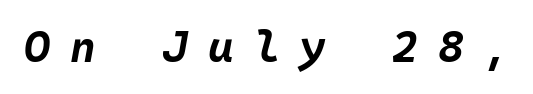
A typesetter would call this heavily tracked-out type. A full-strength bold gives these letters their thick strokes. The space beneath each line is pristine and unruled. Quick note: italic.
